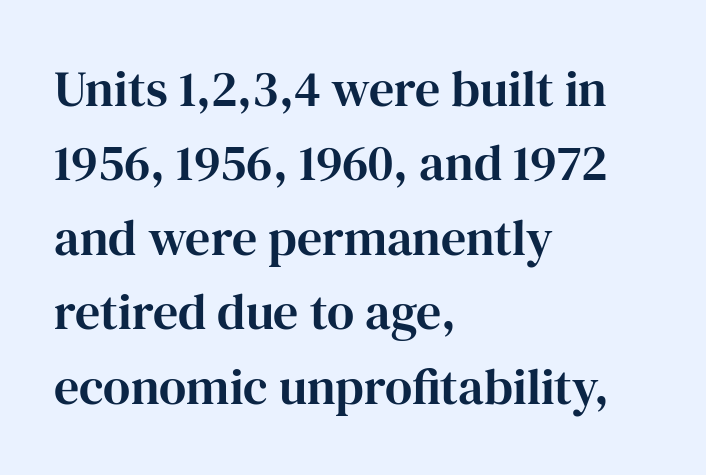
Q: Is the text italic (slanted)? A: No, it is upright.
Q: Is the typeface a serif or a sans-serif typeface? A: Serif.
Q: Is the text underlined? A: No.
Q: How is the paragraph aligned? A: Left-aligned.
Q: Is the spacing between letters normal or unusually wide? A: Normal.
Q: Is the spacing between lines tight, normal or loose? A: Normal.
Q: Width (condensed, normal, or wide)? A: Normal.
Q: Stroke contrast? A: High.
Q: x-height? A: Medium.
Q: Monospaced? A: No.
